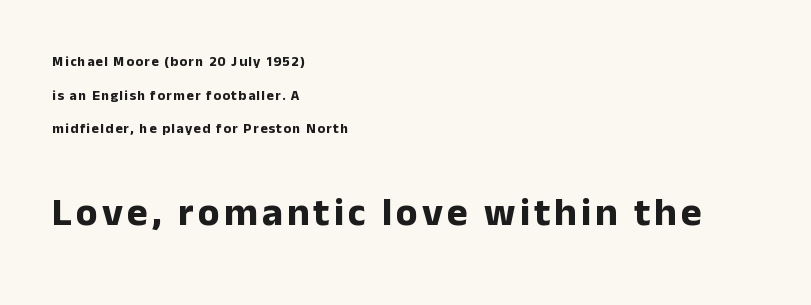
The passage shown begins with its smaller block and ends with its larger one. Leftover space on each line is placed entirely after the last word. The letters stand upright; this is a roman face. Caption: bold face, heavy strokes. The glyphs are unaccompanied by any horizontal stroke below them. These lines stand farther apart than default settings would place them.
